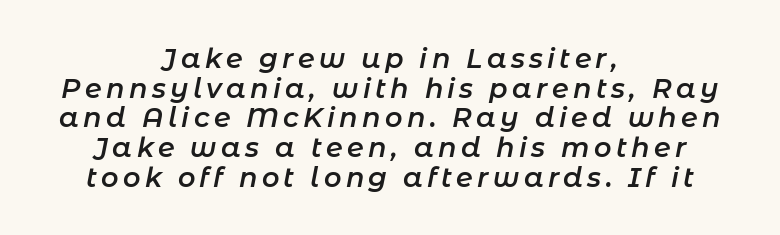
The image shows 27 px text type, italic (leaning right); set centered, tight line spacing (1.1x), not underlined.
